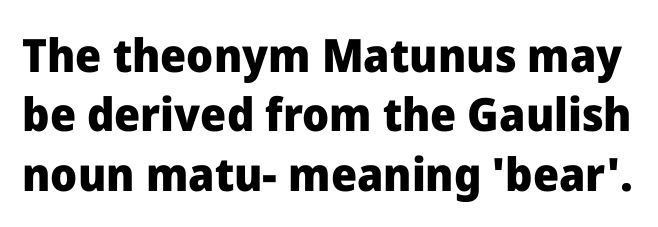
{"serif": "no", "italic": "no", "bold": "yes", "weight": "heavy", "width": "normal", "stroke_contrast": "low", "x_height": "medium", "monospaced": "no", "underline": "no", "line_spacing": "normal", "line_spacing_ratio": 1.29, "letter_spacing": "normal", "letter_spacing_em": 0.0, "glyph_px": 46}
